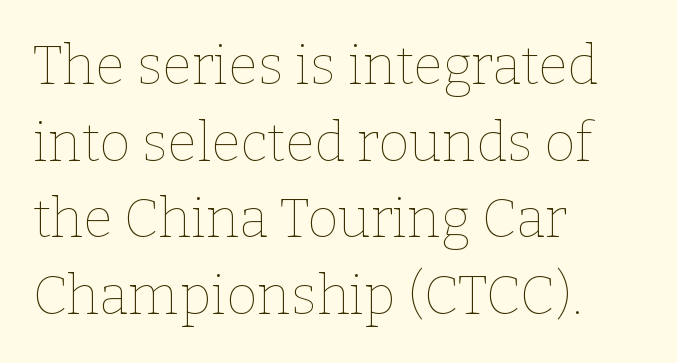
Q: Is the text bold? A: No.
Q: Is the text italic (slanted)? A: No, it is upright.
Q: Is the text underlined? A: No.
Q: How is the paragraph aligned? A: Left-aligned.
Q: Is the spacing between letters normal or unusually wide? A: Normal.
Q: Is the spacing between lines tight, normal or loose? A: Normal.
Q: Width (condensed, normal, or wide)? A: Normal.
Q: Stroke contrast? A: Low.
Q: x-height? A: Medium.
Q: Monospaced? A: No.
